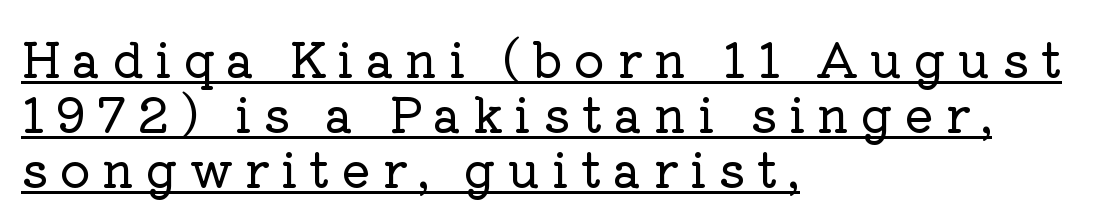
The lines in this sample share a left origin and differ only in where they stop. Compared with typical body copy, the letter spacing here is much looser. Each letter keeps its own natural width here, so spacing adapts to shape. Notice how a bar underscores the lettering throughout. This is serif lettering, the kind often seen in printed books. Leading is clearly below the norm, producing a dense column.
